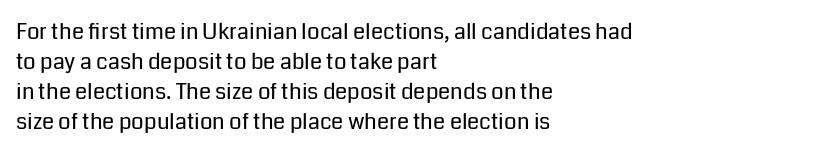
Q: Is the text bold? A: No.
Q: Is the text italic (slanted)? A: No, it is upright.
Q: Is the text underlined? A: No.
Q: How is the paragraph aligned? A: Left-aligned.
Q: Is the spacing between letters normal or unusually wide? A: Normal.
Q: Is the spacing between lines tight, normal or loose? A: Normal.
